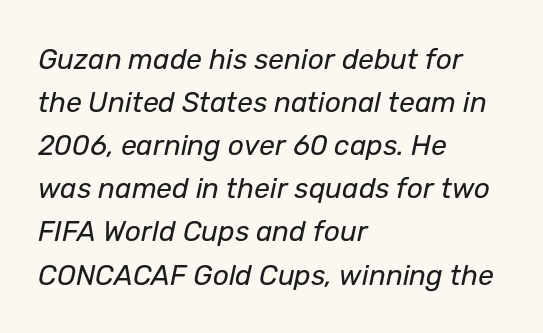
Q: Is the text bold? A: No.
Q: Is the text italic (slanted)? A: Yes, it leans right by about 12 degrees.
Q: Is the text underlined? A: No.
Q: How is the paragraph aligned? A: Left-aligned.
Q: Is the spacing between letters normal or unusually wide? A: Normal.
Q: Is the spacing between lines tight, normal or loose? A: Normal.
Q: Width (condensed, normal, or wide)? A: Normal.
Q: Stroke contrast? A: Low.
Q: x-height? A: Medium.
Q: Monospaced? A: No.
